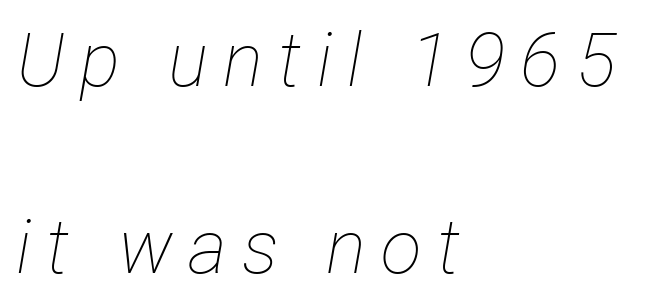
{"italic": "yes", "lean": "right", "slant_degrees": 12, "bold": "no", "weight": "thin", "width": "condensed", "stroke_contrast": "low", "x_height": "medium", "monospaced": "no", "underline": "no", "align": "left", "line_spacing": "loose", "line_spacing_ratio": 2.49, "letter_spacing": "wide", "letter_spacing_em": 0.2, "glyph_px": 75}
